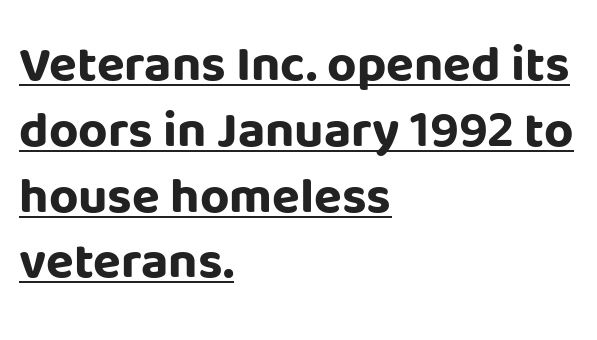
Q: Is the text bold? A: Yes.
Q: Is the text italic (slanted)? A: No, it is upright.
Q: Is the typeface a serif or a sans-serif typeface? A: Sans-serif.
Q: Is the text underlined? A: Yes.
Q: How is the paragraph aligned? A: Left-aligned.
Q: Is the spacing between letters normal or unusually wide? A: Normal.
Q: Is the spacing between lines tight, normal or loose? A: Normal.
Q: Width (condensed, normal, or wide)? A: Normal.
Q: Stroke contrast? A: Low.
Q: x-height? A: Large.
Q: Monospaced? A: No.
